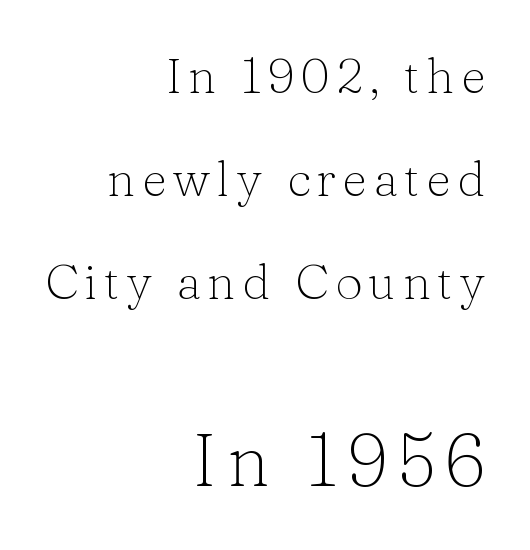
Q: Is the text bold? A: No.
Q: Is the text italic (slanted)? A: No, it is upright.
Q: Is the typeface a serif or a sans-serif typeface? A: Serif.
Q: Is the text underlined? A: No.
Q: How is the paragraph aligned? A: Right-aligned.
Q: Is the spacing between lines tight, normal or loose? A: Loose.
Q: Which block of text is set in a larger size, the first (top) or the second (bottom)? A: The second (bottom) one.
Q: Width (condensed, normal, or wide)? A: Normal.
Q: Stroke contrast? A: Low.
Q: x-height? A: Medium.
Q: Monospaced? A: No.
